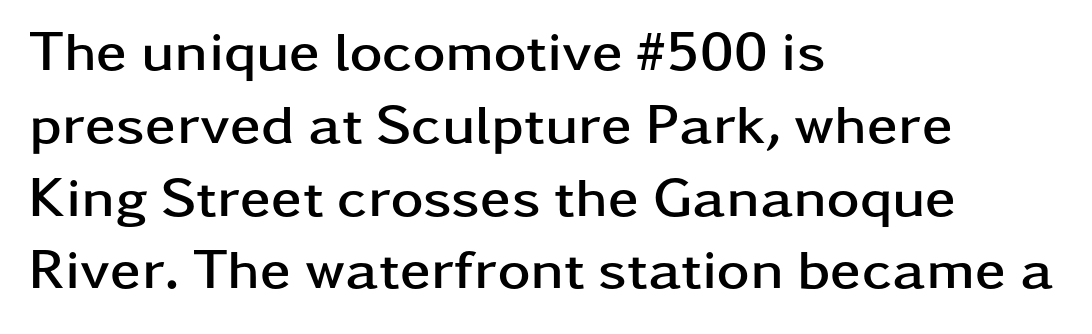
The image shows 56 px semibold, wide sans-serif type, upright; set left-aligned, normal line spacing (1.3x), normal letter spacing, not underlined; low stroke contrast and a medium x-height.
